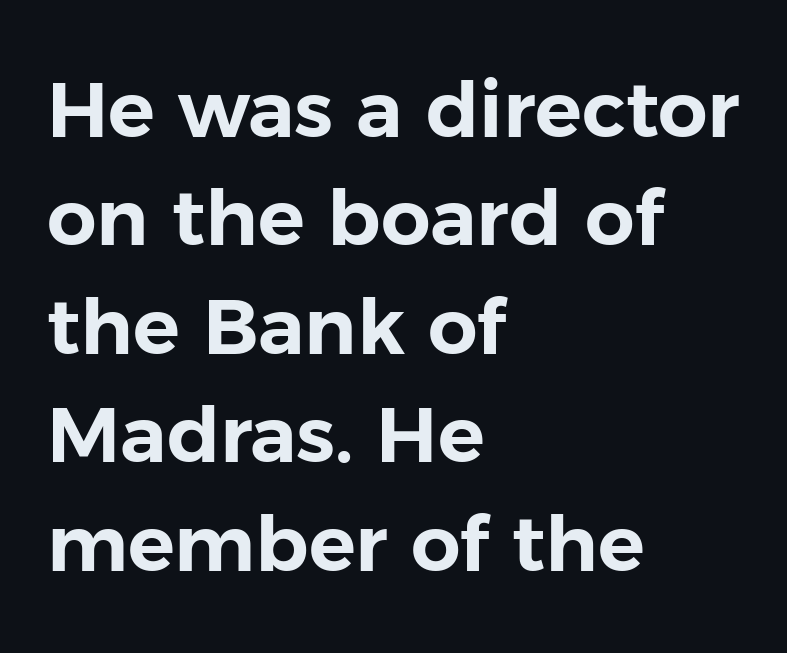
Descenders are the only things crossing below the line. A typesetter would label this face a sans. Is there much room between lines? A standard amount, neither cramped nor airy. One-word summary of the alignment: left. Nope, not italic — everything's standing straight. Tracking value appears to be zero — textbook default spacing.
